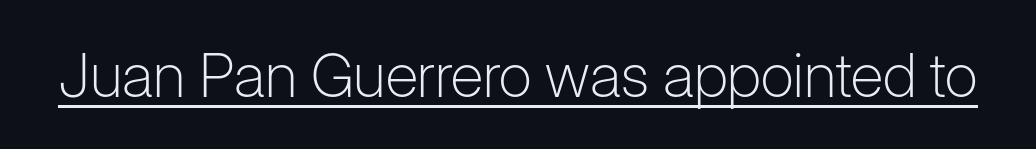
How are the letters spaced? Ordinarily, with no added tracking. The glyphs in this specimen are sans serif. Caption: lettering with a line underneath. Bold? No — there's no thickening of the strokes. This is the regular roman posture of the typeface.
